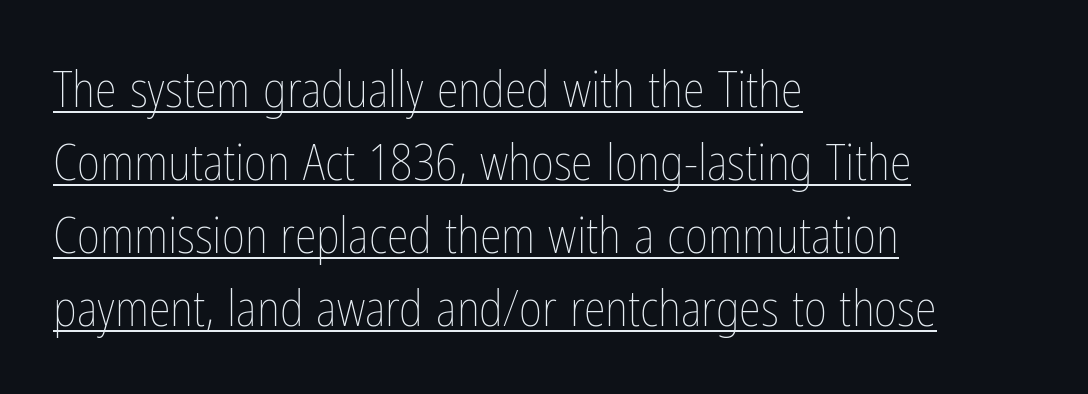
{"italic": "no", "bold": "no", "weight": "thin", "width": "condensed", "stroke_contrast": "low", "x_height": "medium", "monospaced": "no", "underline": "yes", "align": "left", "line_spacing": "normal", "line_spacing_ratio": 1.46, "letter_spacing": "normal", "letter_spacing_em": 0.0, "glyph_px": 50}
